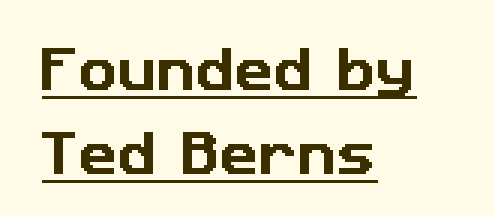
{"serif": "no", "width": "normal", "stroke_contrast": "low", "x_height": "medium", "monospaced": "no", "underline": "yes", "align": "left", "line_spacing_ratio": 1.74, "letter_spacing": "normal", "letter_spacing_em": 0.0, "glyph_px": 48}
